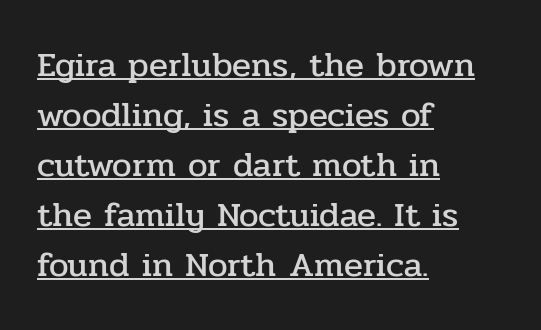
Q: Is the text italic (slanted)? A: No, it is upright.
Q: Is the typeface a serif or a sans-serif typeface? A: Serif.
Q: Is the text underlined? A: Yes.
Q: How is the paragraph aligned? A: Left-aligned.
Q: Is the spacing between letters normal or unusually wide? A: Normal.
Q: Is the spacing between lines tight, normal or loose? A: Normal.
Q: Width (condensed, normal, or wide)? A: Normal.
Q: Stroke contrast? A: Low.
Q: x-height? A: Medium.
Q: Monospaced? A: No.
